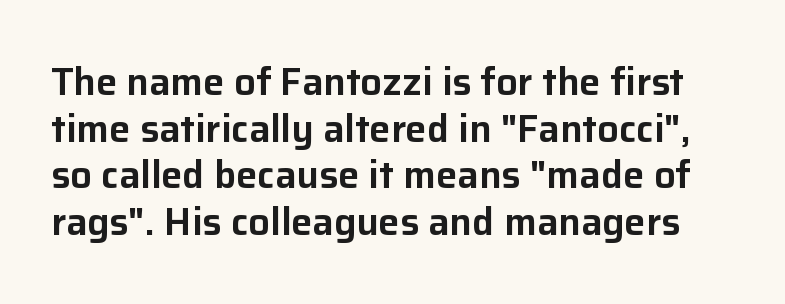
{"serif": "no", "italic": "no", "width": "normal", "stroke_contrast": "low", "x_height": "medium", "monospaced": "no", "underline": "no", "line_spacing_ratio": 1.23, "letter_spacing": "normal", "letter_spacing_em": 0.0, "glyph_px": 38}
